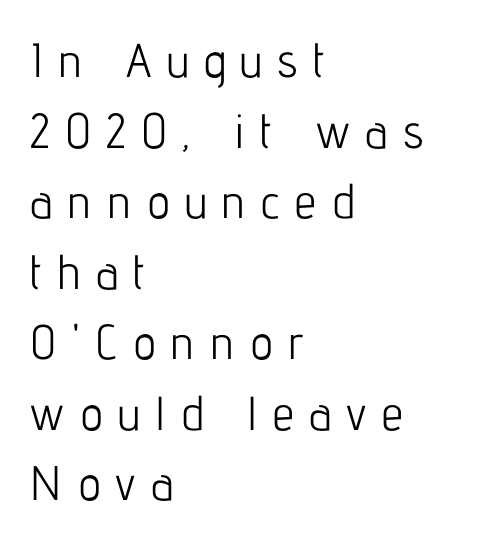
{"serif": "no", "italic": "no", "bold": "no", "weight": "light", "width": "condensed", "stroke_contrast": "low", "x_height": "medium", "monospaced": "no", "underline": "no", "align": "left", "line_spacing": "normal", "line_spacing_ratio": 1.47, "letter_spacing": "wide", "letter_spacing_em": 0.32, "glyph_px": 48}
